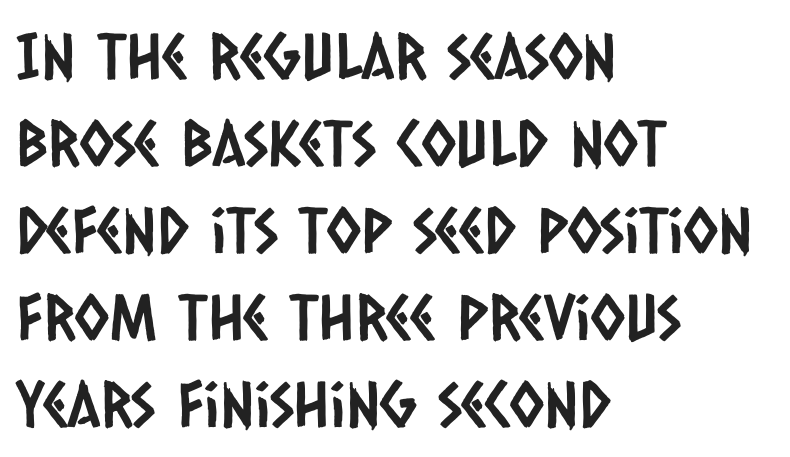
The image shows 63 px condensed sans-serif type; set left-aligned, normal line spacing (1.38x), normal letter spacing, not underlined; low stroke contrast and a large x-height.
